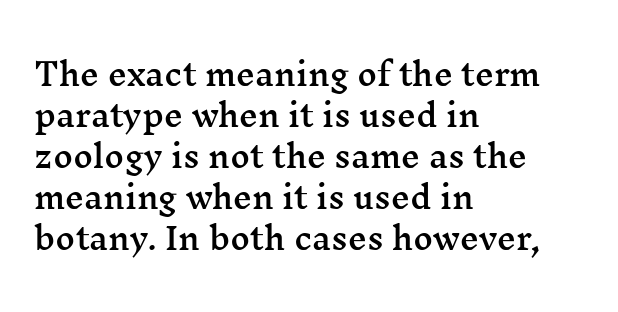
{"serif": "yes", "italic": "no", "width": "wide", "stroke_contrast": "medium", "x_height": "medium", "monospaced": "no", "underline": "no", "align": "left", "line_spacing": "normal", "line_spacing_ratio": 1.37, "letter_spacing": "normal", "letter_spacing_em": 0.0, "glyph_px": 30}
